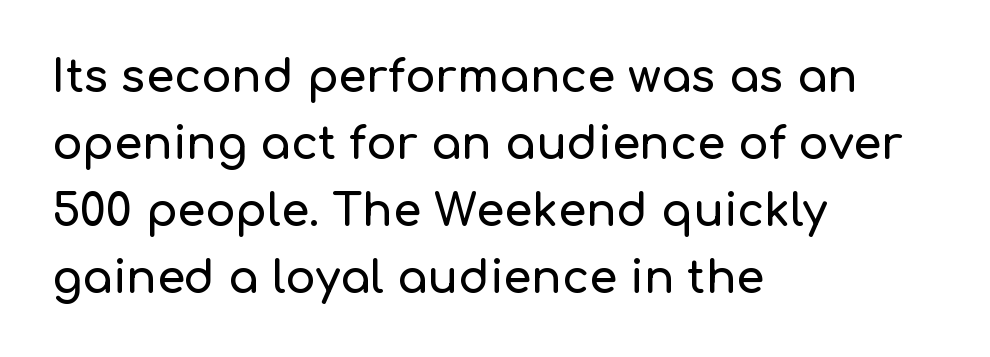
The image shows 45 px sans-serif type, upright; set left-aligned, normal line spacing (1.49x), normal letter spacing, not underlined; low stroke contrast and a medium x-height.
